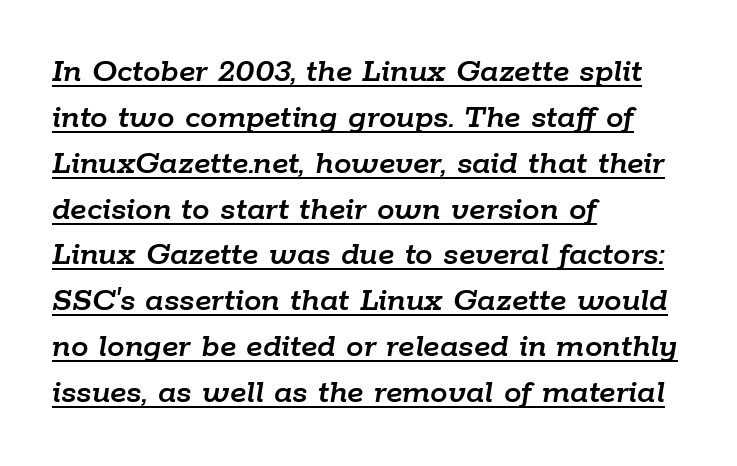
The paragraph shown leans on its left margin. A typesetter would call this zero additional tracking. Descenders here cross a horizontal rule under the line. Slant detected: the letters are inclined.
